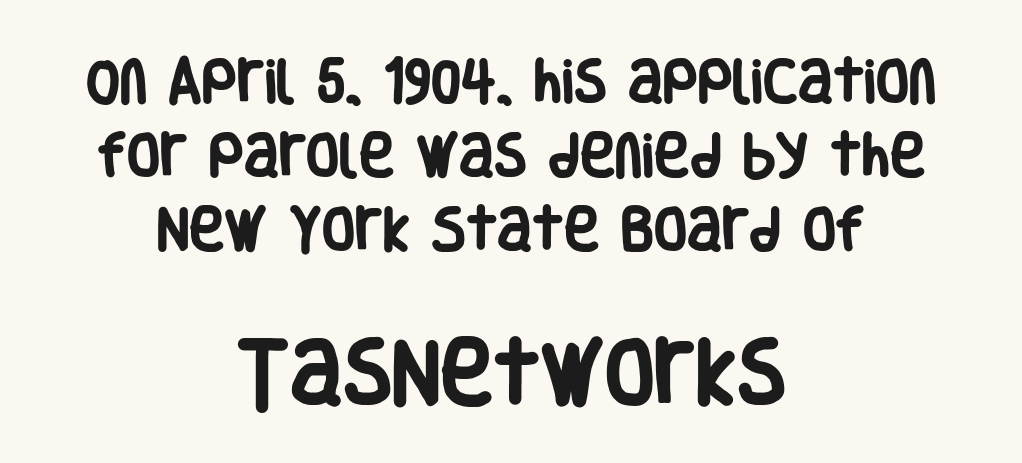
Q: Is the text bold? A: Yes.
Q: Is the text italic (slanted)? A: No, it is upright.
Q: Is the typeface a serif or a sans-serif typeface? A: Sans-serif.
Q: Is the text underlined? A: No.
Q: How is the paragraph aligned? A: Centered.
Q: Is the spacing between letters normal or unusually wide? A: Normal.
Q: Is the spacing between lines tight, normal or loose? A: Normal.
Q: Which block of text is set in a larger size, the first (top) or the second (bottom)? A: The second (bottom) one.
Q: Width (condensed, normal, or wide)? A: Condensed.
Q: Stroke contrast? A: Low.
Q: x-height? A: Large.
Q: Monospaced? A: No.
